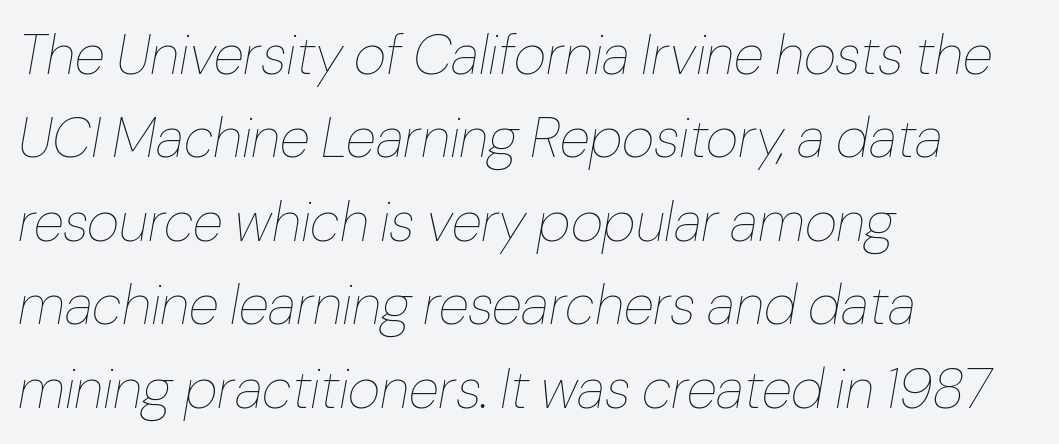
Q: Is the text bold? A: No.
Q: Is the text italic (slanted)? A: Yes, it leans right by about 10 degrees.
Q: Is the text underlined? A: No.
Q: How is the paragraph aligned? A: Left-aligned.
Q: Is the spacing between letters normal or unusually wide? A: Normal.
Q: Is the spacing between lines tight, normal or loose? A: Normal.
Q: Width (condensed, normal, or wide)? A: Normal.
Q: Stroke contrast? A: Low.
Q: x-height? A: Medium.
Q: Monospaced? A: No.
